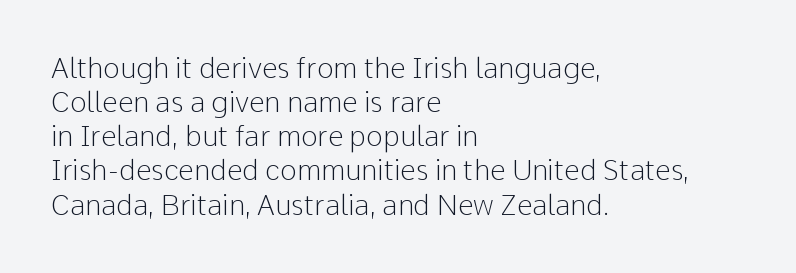
The image shows 28 px light sans-serif type, upright; set left-aligned, line spacing 1.22x, normal letter spacing, not underlined; low stroke contrast and a medium x-height.
